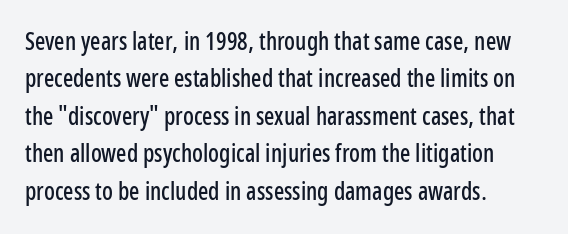
Q: Is the text italic (slanted)? A: No, it is upright.
Q: Is the text underlined? A: No.
Q: How is the paragraph aligned? A: Left-aligned.
Q: Is the spacing between letters normal or unusually wide? A: Normal.
Q: Is the spacing between lines tight, normal or loose? A: Normal.
